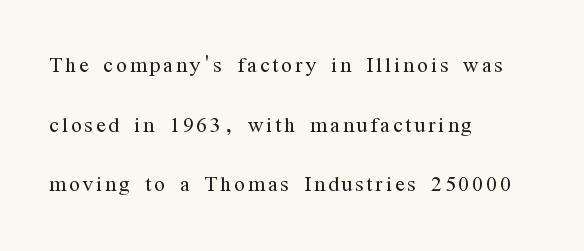
{"serif": "yes", "italic": "no", "bold": "no", "weight": "light", "width": "condensed", "stroke_contrast": "medium", "x_height": "medium", "monospaced": "no", "underline": "no", "align": "left", "line_spacing": "loose", "line_spacing_ratio": 2.13, "glyph_px": 28}
